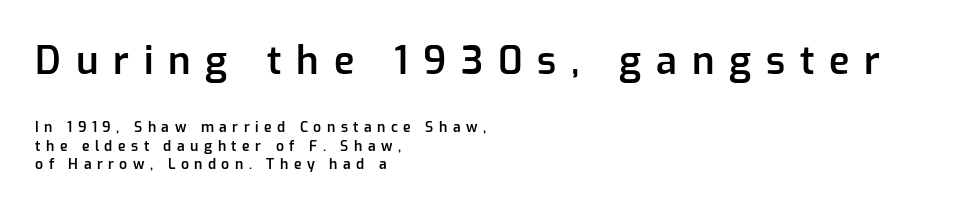
Caption: upper text group enlarged, lower text group reduced. Substantial extra tracking has been applied to these lines. In terms of leading, this rendering sits right in the middle. The axis of the letterforms is exactly vertical.
